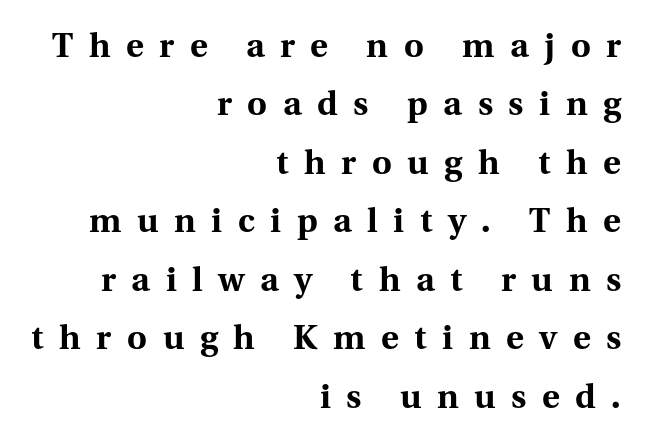
You can tell from the footed stems that serif type was used. Summary of weight: heavy, a full bold. The letters advance in unequal steps, a hallmark of proportional type. Line endings align vertically; line beginnings do not. The letters are spread apart with noticeably loose tracking.
